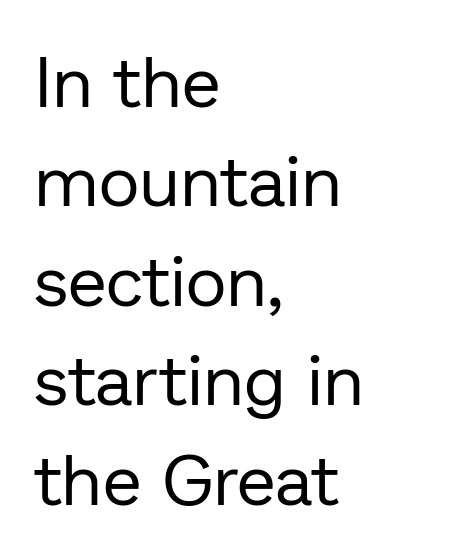
The image shows 71 px regular-weight sans-serif type, upright; set left-aligned, normal line spacing (1.4x), normal letter spacing, not underlined; low stroke contrast and a medium x-height.
